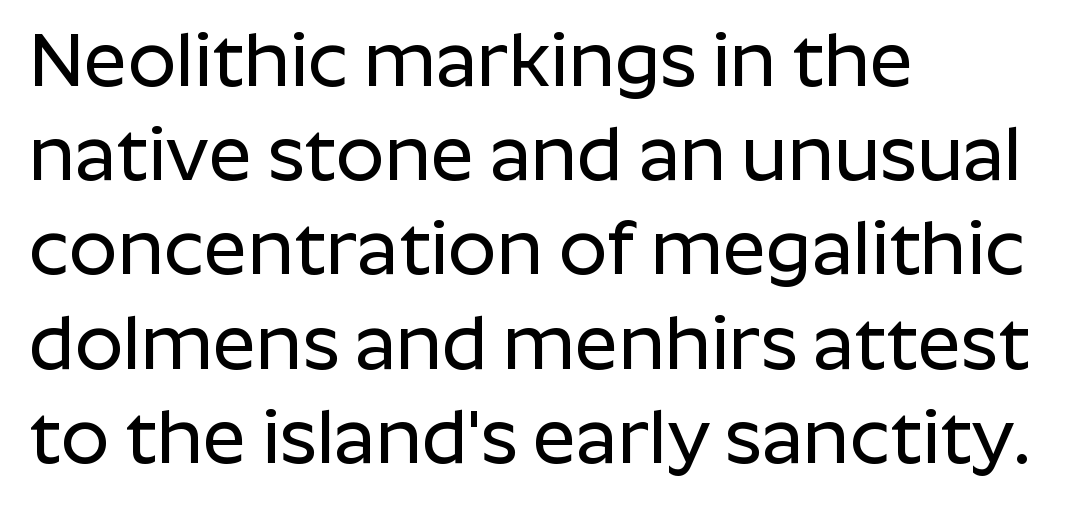
The image shows 76 px sans-serif type, upright; set left-aligned, line spacing 1.24x, normal letter spacing, not underlined; low stroke contrast and a medium x-height.
